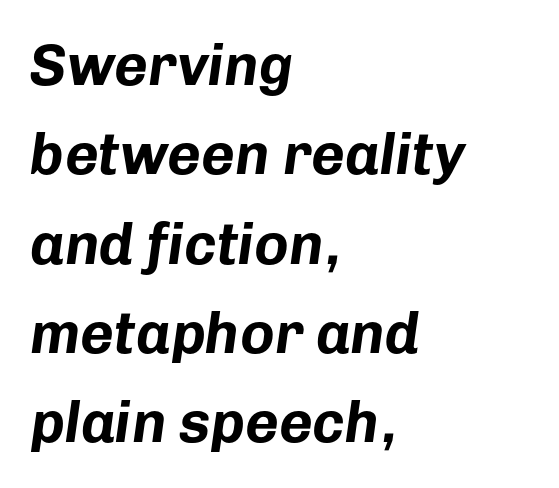
The image shows 58 px bold type, italic (leaning right); set left-aligned, normal line spacing (1.54x), normal letter spacing, not underlined; low stroke contrast and a medium x-height.
